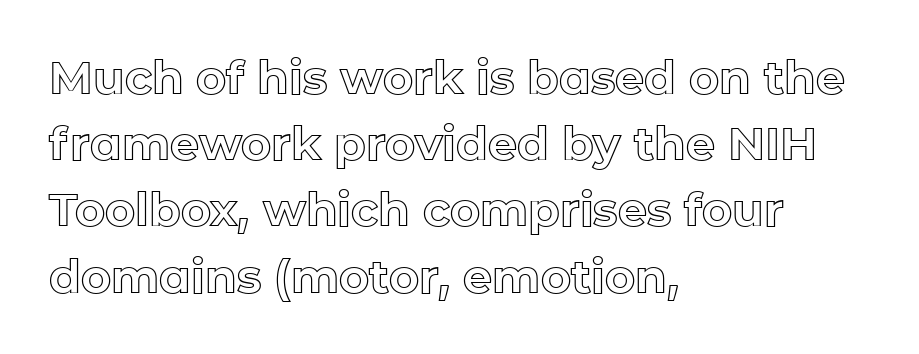
Q: Is the text italic (slanted)? A: No, it is upright.
Q: Is the text underlined? A: No.
Q: How is the paragraph aligned? A: Left-aligned.
Q: Is the spacing between letters normal or unusually wide? A: Normal.
Q: Is the spacing between lines tight, normal or loose? A: Normal.
Q: Width (condensed, normal, or wide)? A: Normal.
Q: x-height? A: Medium.
Q: Monospaced? A: No.
